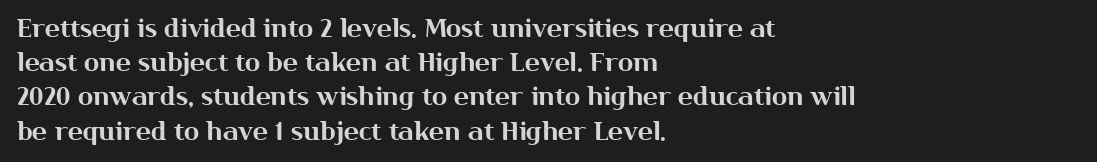
{"italic": "no", "underline": "no", "align": "left", "line_spacing": "normal", "line_spacing_ratio": 1.37, "letter_spacing": "normal", "letter_spacing_em": 0.0, "glyph_px": 25}
